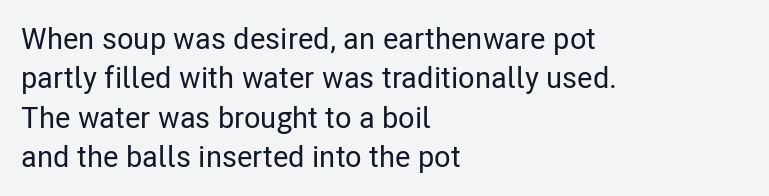
{"serif": "no", "italic": "no", "width": "condensed", "stroke_contrast": "low", "x_height": "medium", "monospaced": "no", "underline": "no", "align": "left", "line_spacing": "normal", "line_spacing_ratio": 1.31, "letter_spacing": "normal", "letter_spacing_em": 0.0, "glyph_px": 30}
